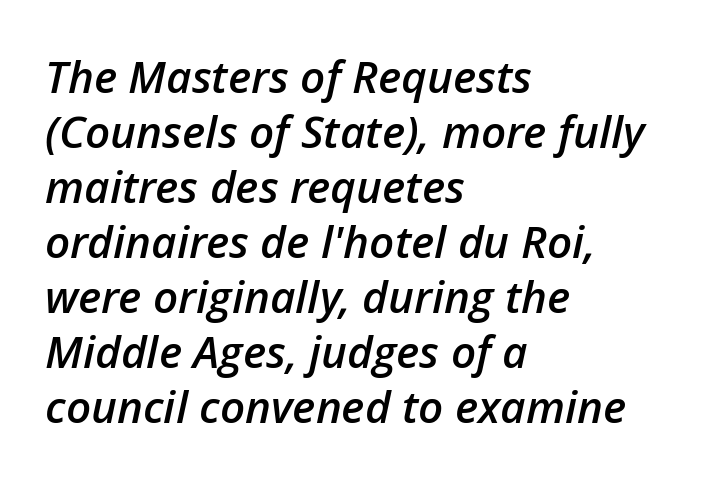
These lines are set flush left with a ragged right edge. Here the designer chose a conventional face with non-uniform glyph widths. Anything drawn beneath the words? Only blank space. Summary of vertical rhythm: regular, with standard interline spacing. Nothing unusual about the tracking: characters are spaced as the font intends. Compared with an ordinary text face, these strokes are moderately heavier — a semibold.
